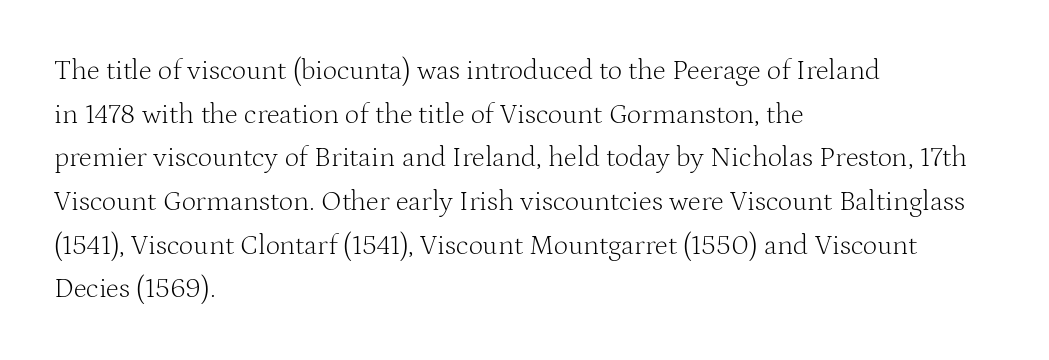
The letters carry serifs — small finishing strokes at the ends of their stems. The string is rendered with underlining switched off. The letters advance in unequal steps, a hallmark of proportional type. The paragraph shown leans on its left margin. Reading down the column, the eye jumps a familiar distance to each next line.
